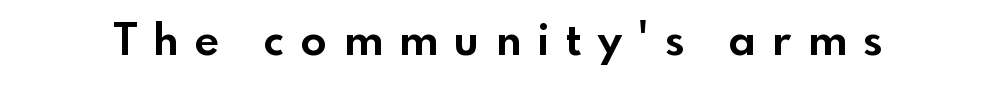
The image shows 43 px bold sans-serif type, upright; set unusually wide letter spacing (+0.39 em), not underlined; a small x-height.
